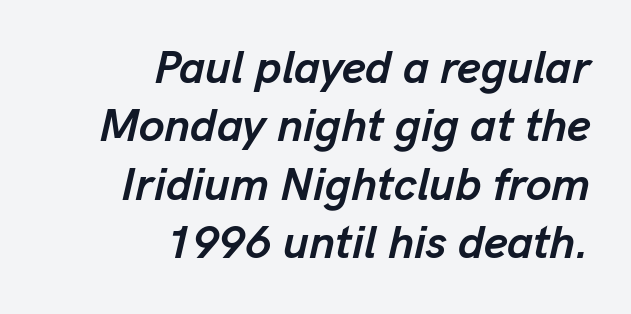
The image shows 46 px semibold type, italic (leaning right); set right-aligned, normal line spacing (1.27x), normal letter spacing, not underlined; low stroke contrast and a medium x-height.
